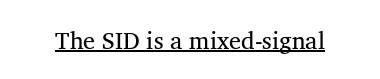
Underlined type. When letters stand straight like this, we call the style roman or upright. The line texture is even and compact thanks to regular tracking. The strokes carry an ordinary text weight at most.
